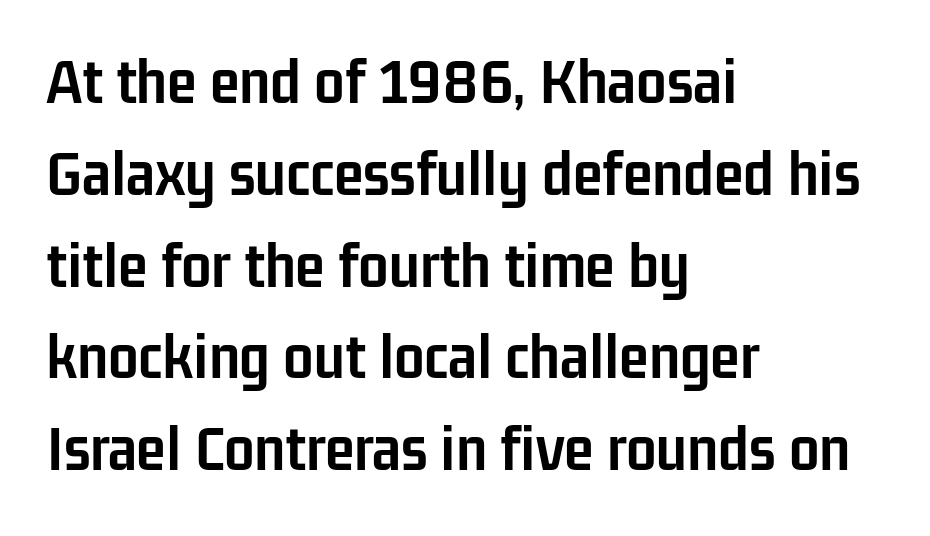
Q: Is the text bold? A: Yes.
Q: Is the text italic (slanted)? A: No, it is upright.
Q: Is the typeface a serif or a sans-serif typeface? A: Sans-serif.
Q: Is the text underlined? A: No.
Q: How is the paragraph aligned? A: Left-aligned.
Q: Is the spacing between letters normal or unusually wide? A: Normal.
Q: Is the spacing between lines tight, normal or loose? A: Normal.
Q: Width (condensed, normal, or wide)? A: Condensed.
Q: Stroke contrast? A: Low.
Q: x-height? A: Medium.
Q: Monospaced? A: No.
